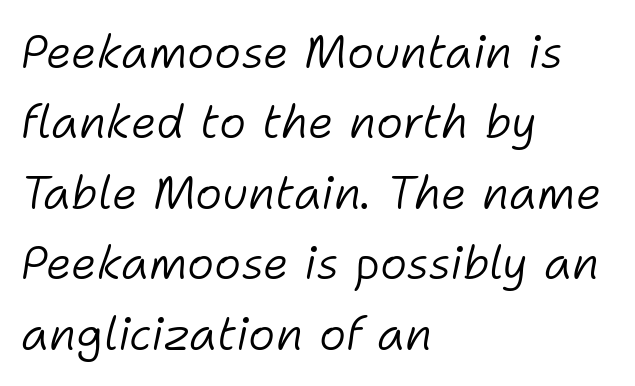
{"italic": "yes", "lean": "right", "slant_degrees": 11, "bold": "no", "weight": "light", "width": "normal", "stroke_contrast": "low", "x_height": "medium", "monospaced": "no", "underline": "no", "align": "left", "line_spacing": "normal", "line_spacing_ratio": 1.53, "letter_spacing": "normal", "letter_spacing_em": 0.0, "glyph_px": 46}
